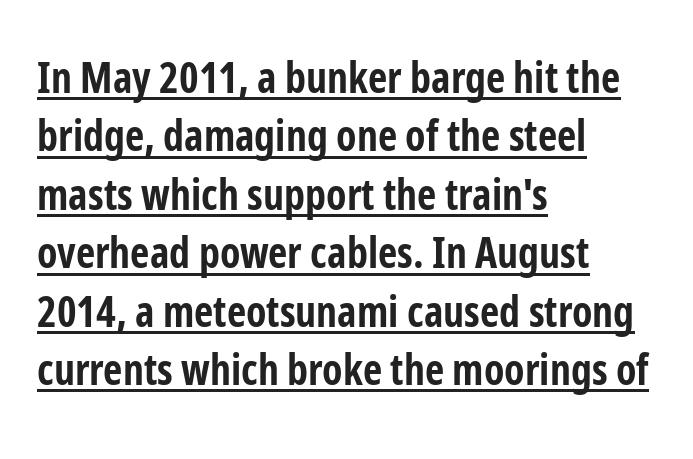
Q: Is the text bold? A: Yes.
Q: Is the text italic (slanted)? A: No, it is upright.
Q: Is the typeface a serif or a sans-serif typeface? A: Sans-serif.
Q: Is the text underlined? A: Yes.
Q: How is the paragraph aligned? A: Left-aligned.
Q: Is the spacing between letters normal or unusually wide? A: Normal.
Q: Is the spacing between lines tight, normal or loose? A: Normal.
Q: Width (condensed, normal, or wide)? A: Condensed.
Q: Stroke contrast? A: Low.
Q: x-height? A: Medium.
Q: Monospaced? A: No.
